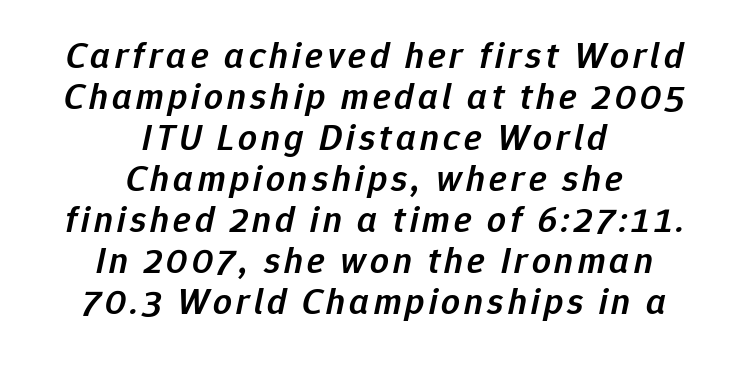
{"italic": "yes", "lean": "right", "slant_degrees": 12, "bold": "semi", "weight": "semibold", "width": "normal", "stroke_contrast": "low", "x_height": "medium", "monospaced": "no", "underline": "no", "align": "center", "line_spacing": "tight", "line_spacing_ratio": 1.11, "glyph_px": 37}
